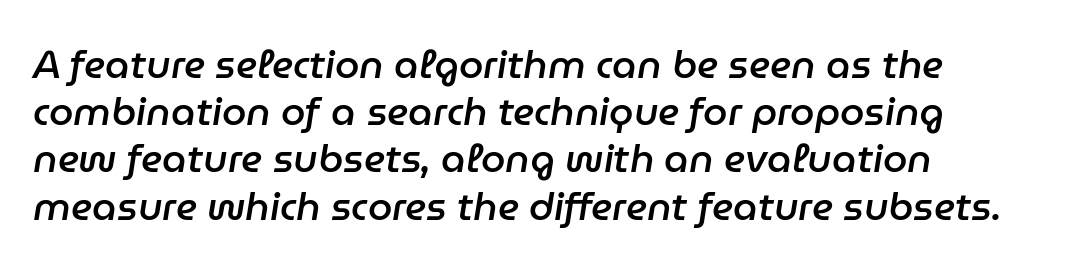
Q: Is the text bold? A: Semi-bold.
Q: Is the text italic (slanted)? A: Yes, it leans right by about 9 degrees.
Q: Is the text underlined? A: No.
Q: How is the paragraph aligned? A: Left-aligned.
Q: Is the spacing between letters normal or unusually wide? A: Normal.
Q: Width (condensed, normal, or wide)? A: Normal.
Q: Stroke contrast? A: Low.
Q: x-height? A: Medium.
Q: Monospaced? A: No.
